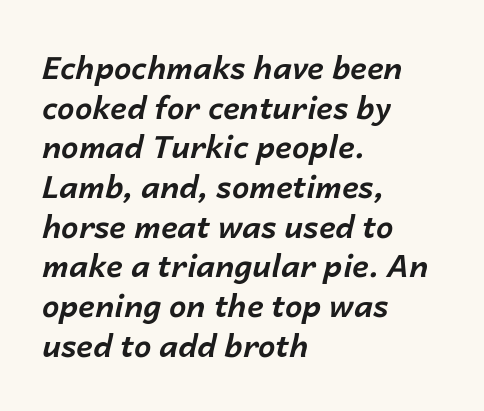
The image shows 31 px bold type, italic (leaning right); set left-aligned, normal line spacing (1.28x), normal letter spacing, not underlined; low stroke contrast and a medium x-height.
